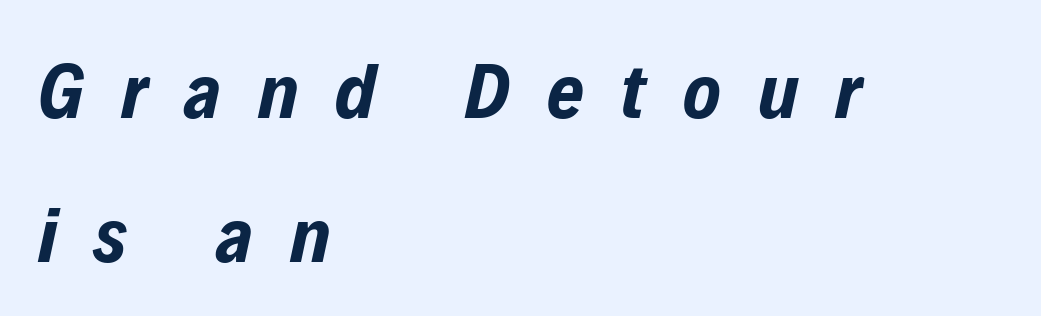
{"italic": "yes", "lean": "right", "slant_degrees": 12, "bold": "yes", "weight": "bold", "width": "condensed", "stroke_contrast": "low", "x_height": "medium", "monospaced": "no", "underline": "no", "align": "left", "line_spacing_ratio": 1.82, "letter_spacing": "wide", "letter_spacing_em": 0.47, "glyph_px": 79}
